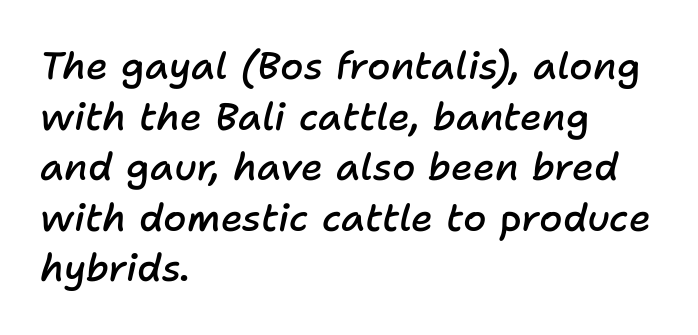
{"italic": "yes", "lean": "right", "slant_degrees": 11, "bold": "semi", "weight": "semibold", "width": "normal", "stroke_contrast": "low", "x_height": "medium", "monospaced": "no", "underline": "no", "align": "left", "line_spacing": "normal", "line_spacing_ratio": 1.33, "letter_spacing": "normal", "letter_spacing_em": 0.0, "glyph_px": 38}
